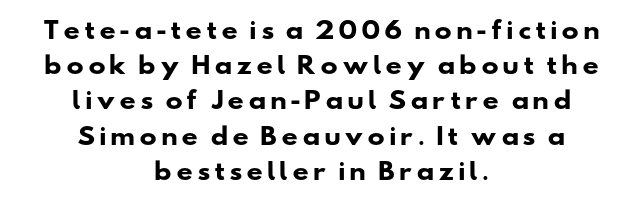
Q: Is the text bold? A: Yes.
Q: Is the text underlined? A: No.
Q: How is the paragraph aligned? A: Centered.
Q: Is the spacing between lines tight, normal or loose? A: Normal.
